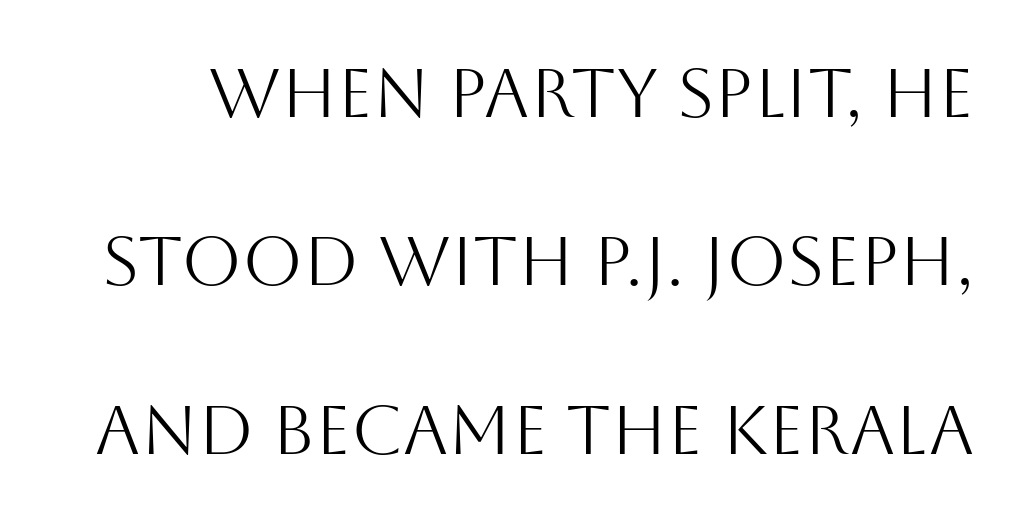
These lines are composed in type without serifs. Letters rest on an invisible, unmarked baseline. Is there any slant? The stems are plumb. Weight: not bold — regular or lighter.
